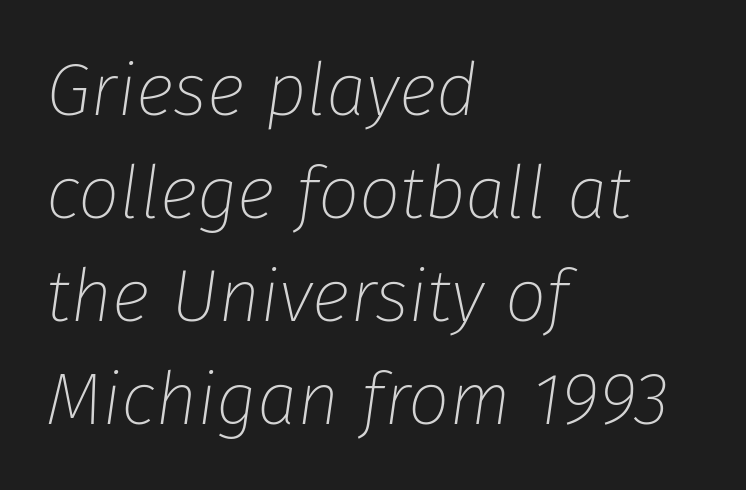
{"italic": "yes", "lean": "right", "slant_degrees": 8, "bold": "no", "weight": "thin", "width": "normal", "stroke_contrast": "low", "x_height": "medium", "monospaced": "no", "underline": "no", "align": "left", "line_spacing": "normal", "line_spacing_ratio": 1.41, "letter_spacing": "normal", "letter_spacing_em": 0.0, "glyph_px": 73}
